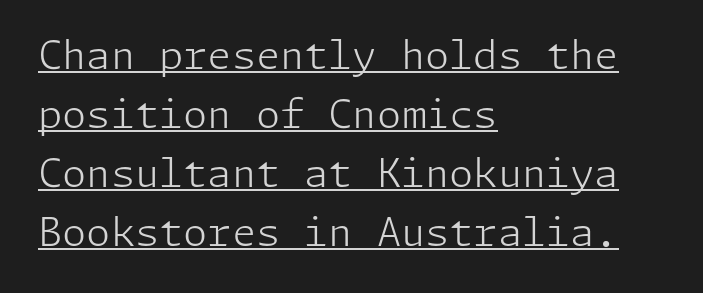
Q: Is the text bold? A: No.
Q: Is the text italic (slanted)? A: No, it is upright.
Q: Is the typeface a serif or a sans-serif typeface? A: Sans-serif.
Q: Is the text underlined? A: Yes.
Q: How is the paragraph aligned? A: Left-aligned.
Q: Is the spacing between letters normal or unusually wide? A: Normal.
Q: Is the spacing between lines tight, normal or loose? A: Normal.
Q: Width (condensed, normal, or wide)? A: Normal.
Q: Stroke contrast? A: Low.
Q: x-height? A: Medium.
